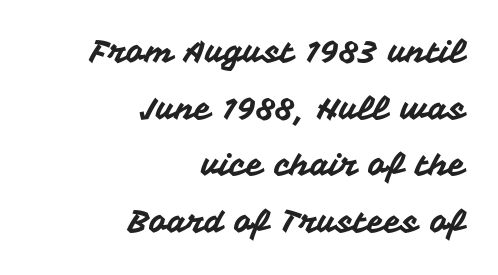
The typeface chosen for these lines omits serifs. Check under the words: just untouched page. You could not count columns in this text — the font is proportionally spaced. Casual observation: everything's shoved over to the right.
